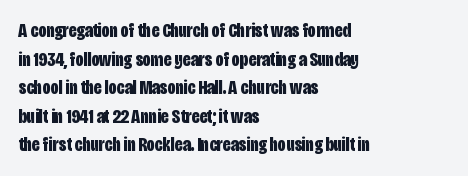
This sample uses an upright cut, with every glyph sitting square on the baseline. Only glyphs here, with clear space below each row. Visually the block forms a straight wall on the left and a jagged coastline on the right. Its strokes are broad and dark, the hallmark of bold type. This block has exactly the height ordinary leading produces. The passage shown has conventional tracking throughout.
